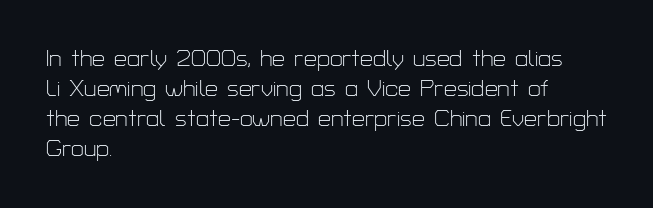
{"italic": "no", "bold": "no", "underline": "no", "align": "left", "line_spacing": "normal", "line_spacing_ratio": 1.3, "letter_spacing": "normal", "letter_spacing_em": 0.0, "glyph_px": 23}
